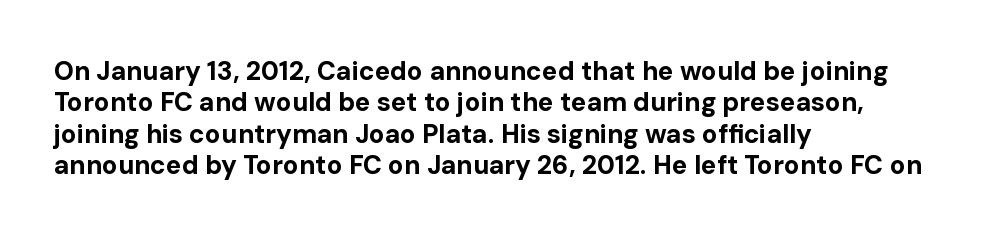
{"italic": "no", "bold": "yes", "underline": "no", "align": "left", "line_spacing_ratio": 1.21, "letter_spacing": "normal", "letter_spacing_em": 0.0, "glyph_px": 26}
